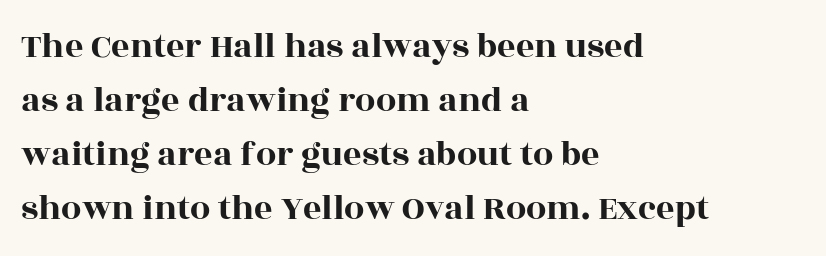
Q: Is the text italic (slanted)? A: No, it is upright.
Q: Is the typeface a serif or a sans-serif typeface? A: Serif.
Q: Is the text underlined? A: No.
Q: How is the paragraph aligned? A: Left-aligned.
Q: Is the spacing between letters normal or unusually wide? A: Normal.
Q: Is the spacing between lines tight, normal or loose? A: Normal.
Q: Width (condensed, normal, or wide)? A: Wide.
Q: x-height? A: Large.
Q: Monospaced? A: No.
